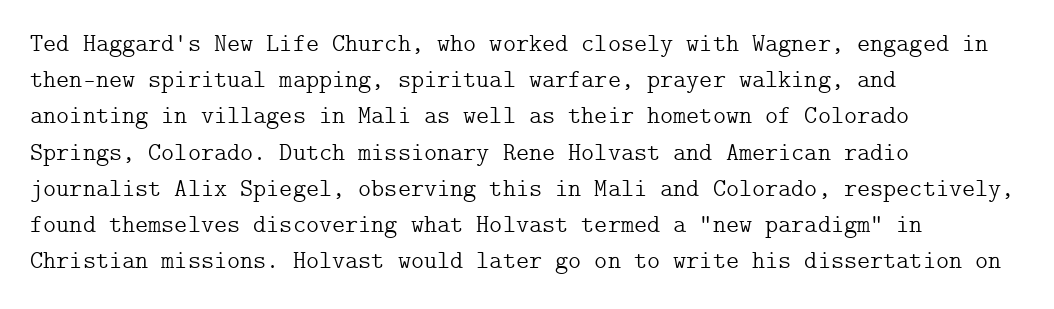
{"italic": "no", "bold": "no", "underline": "no", "align": "left", "line_spacing": "normal", "line_spacing_ratio": 1.45, "letter_spacing": "normal", "letter_spacing_em": 0.0, "glyph_px": 25}
